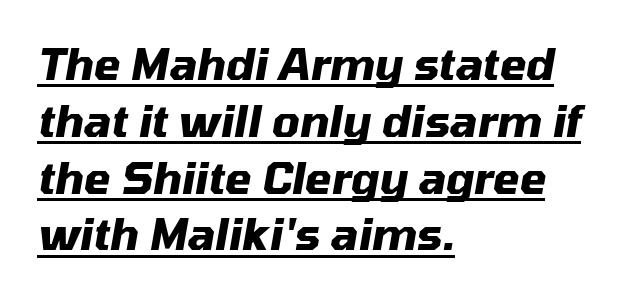
Q: Is the text bold? A: Yes.
Q: Is the text italic (slanted)? A: Yes, it leans right by about 10 degrees.
Q: Is the text underlined? A: Yes.
Q: How is the paragraph aligned? A: Left-aligned.
Q: Is the spacing between letters normal or unusually wide? A: Normal.
Q: Is the spacing between lines tight, normal or loose? A: Normal.
Q: Width (condensed, normal, or wide)? A: Normal.
Q: Stroke contrast? A: Medium.
Q: x-height? A: Medium.
Q: Monospaced? A: No.
